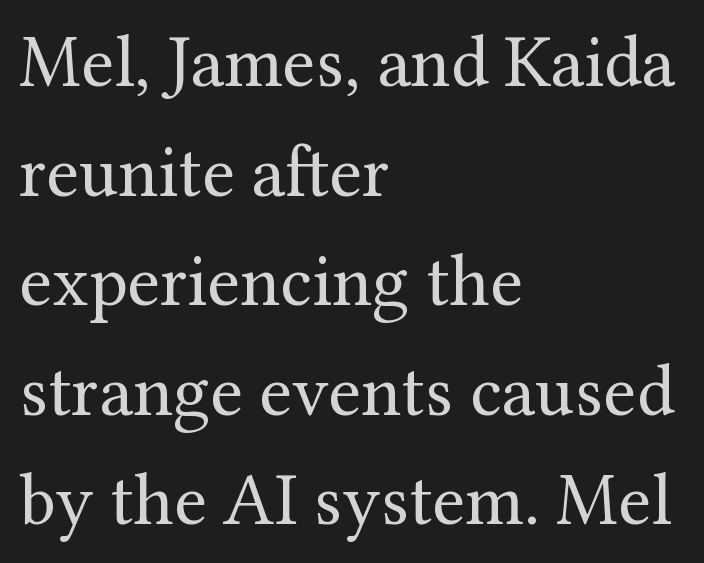
The face looks like a standard text weight, possibly lighter. A typesetter would label this face a serif. Every stem runs plumb, perpendicular to the baseline. A student would call this left alignment; a typographer would say flush left, rag right. The passage shown is typed in a proportional face where columns would drift.
